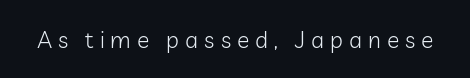
Q: Is the text bold? A: No.
Q: Is the text italic (slanted)? A: No, it is upright.
Q: Is the text underlined? A: No.
Q: Is the spacing between letters normal or unusually wide? A: Unusually wide.
